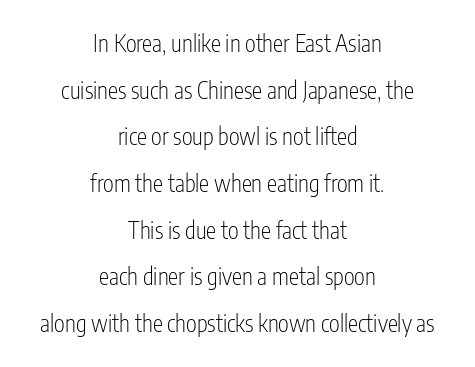
The image shows 23 px text type, upright; set centered, loose line spacing (2.03x), normal letter spacing, not underlined.
